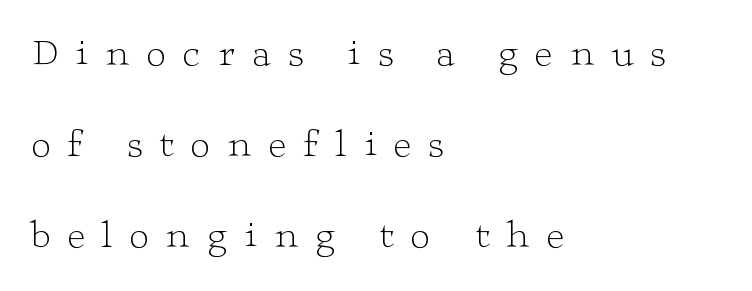
{"serif": "yes", "italic": "no", "bold": "no", "weight": "light", "width": "wide", "stroke_contrast": "low", "x_height": "medium", "monospaced": "no", "underline": "no", "align": "left", "line_spacing": "loose", "line_spacing_ratio": 2.4, "letter_spacing": "wide", "letter_spacing_em": 0.45, "glyph_px": 38}
